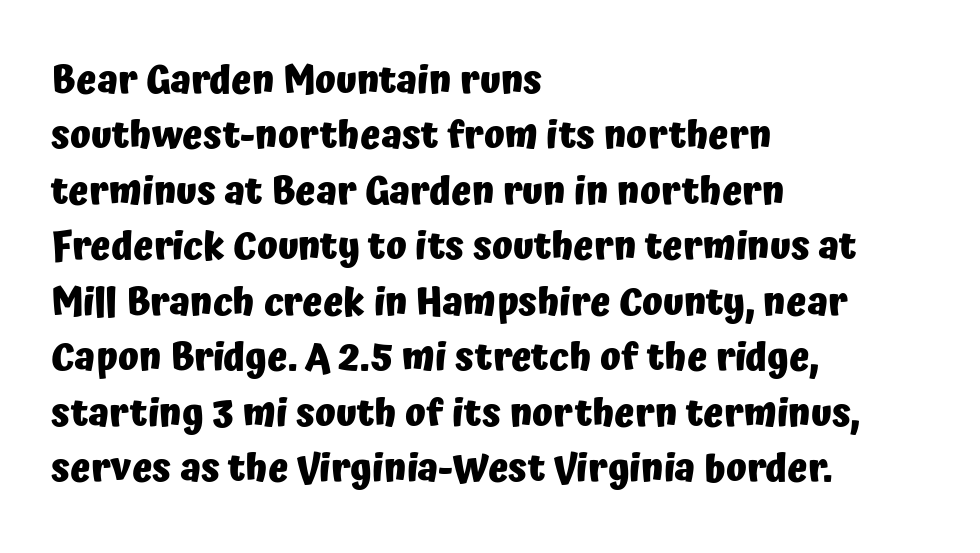
Q: Is the text bold? A: Yes.
Q: Is the text italic (slanted)? A: No, it is upright.
Q: Is the typeface a serif or a sans-serif typeface? A: Sans-serif.
Q: Is the text underlined? A: No.
Q: How is the paragraph aligned? A: Left-aligned.
Q: Is the spacing between letters normal or unusually wide? A: Normal.
Q: Is the spacing between lines tight, normal or loose? A: Normal.
Q: Width (condensed, normal, or wide)? A: Normal.
Q: Stroke contrast? A: Low.
Q: x-height? A: Medium.
Q: Monospaced? A: No.
